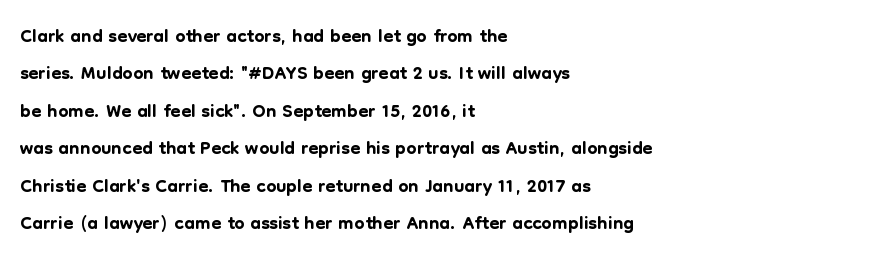
The image shows 29 px sans-serif type, upright; set left-aligned, normal line spacing (1.29x), normal letter spacing, not underlined; low stroke contrast and a medium x-height.
